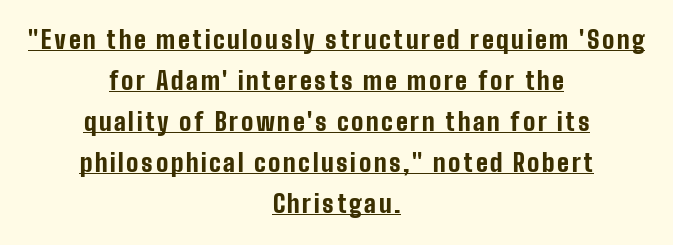
Q: Is the text bold? A: Yes.
Q: Is the text italic (slanted)? A: No, it is upright.
Q: Is the text underlined? A: Yes.
Q: How is the paragraph aligned? A: Centered.
